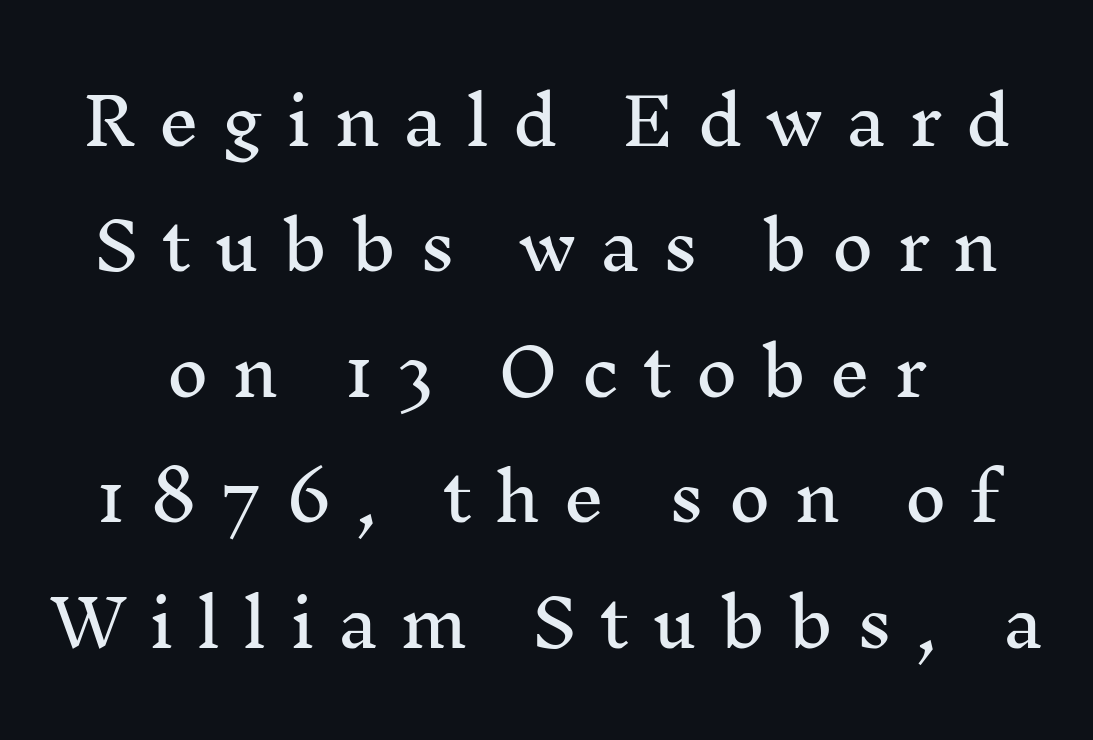
{"serif": "yes", "italic": "no", "width": "normal", "stroke_contrast": "medium", "x_height": "medium", "monospaced": "no", "underline": "no", "line_spacing": "loose", "line_spacing_ratio": 1.93, "letter_spacing": "wide", "letter_spacing_em": 0.35, "glyph_px": 65}
